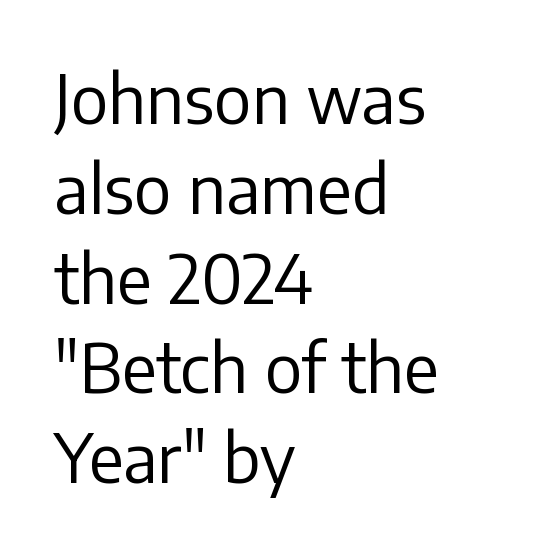
The image shows 67 px regular-weight sans-serif type, upright; set left-aligned, normal line spacing (1.34x), normal letter spacing, not underlined; low stroke contrast and a medium x-height.
